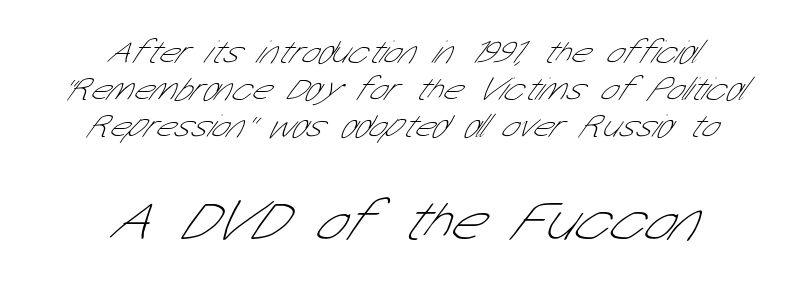
{"serif": "no", "bold": "no", "weight": "thin", "width": "condensed", "stroke_contrast": "low", "x_height": "medium", "monospaced": "no", "underline": "no", "align": "center", "line_spacing": "tight", "line_spacing_ratio": 1.12, "letter_spacing": "normal", "letter_spacing_em": 0.0, "larger_block": "second", "size_ratio": 1.76, "glyph_px": 58}
